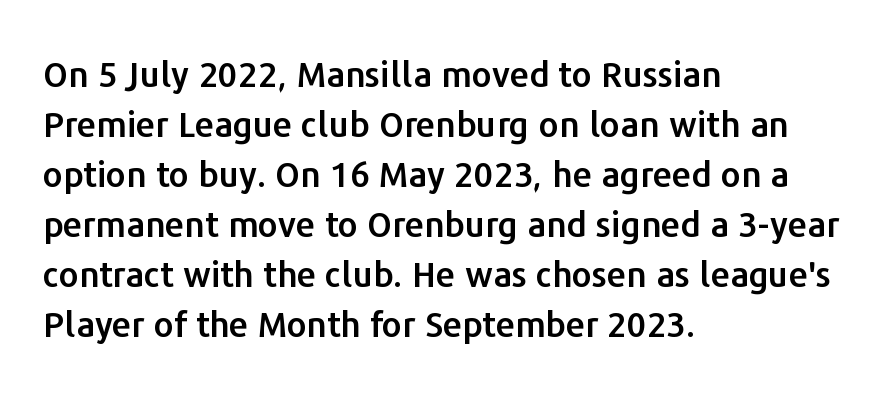
The image shows 35 px sans-serif type, upright; set left-aligned, normal line spacing (1.43x), normal letter spacing, not underlined; low stroke contrast and a medium x-height.
